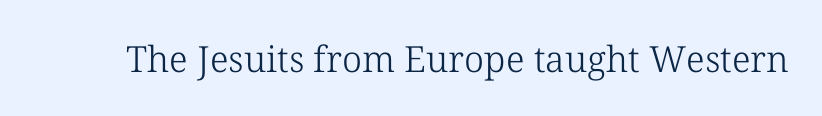
Q: Is the text bold? A: No.
Q: Is the text italic (slanted)? A: No, it is upright.
Q: Is the typeface a serif or a sans-serif typeface? A: Serif.
Q: Is the text underlined? A: No.
Q: Is the spacing between letters normal or unusually wide? A: Normal.
Q: Width (condensed, normal, or wide)? A: Normal.
Q: Stroke contrast? A: Low.
Q: x-height? A: Medium.
Q: Monospaced? A: No.
